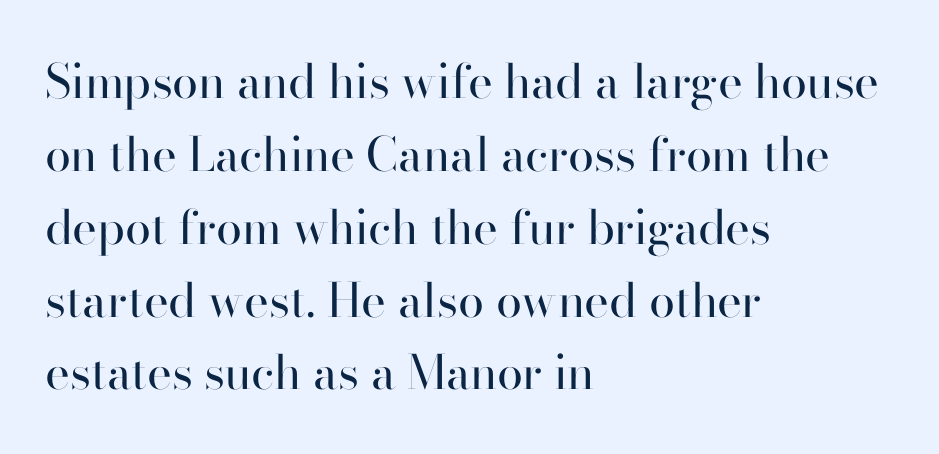
Look at the tracking — it's just the regular setting, nothing added. The font's upright variant was chosen for this text. Type style note: has serifs. The typeface has the unassuming heft of standard copy or less. The text block is weighted toward the left margin, trailing off unevenly rightward.
